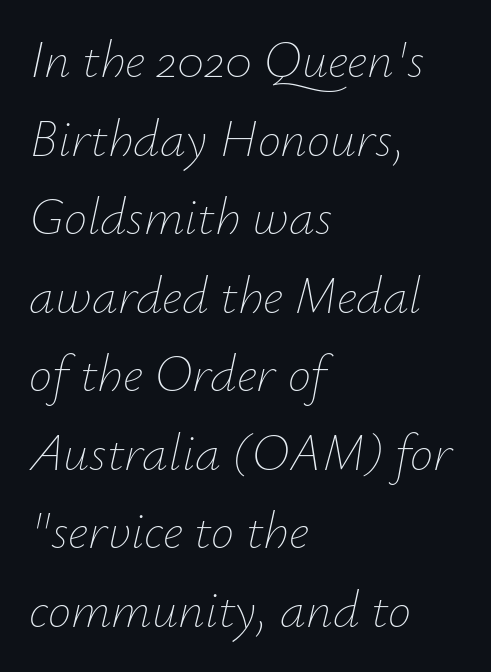
Weight: in the light-to-regular range. These lines are rendered in a variable-pitch font. Notice how the stems are inclined rather than vertical — that's the hallmark of italics. Line spacing here is normal. The zone under the glyphs is completely vacant. Between one letter and the next there's only the usual sliver of space.
